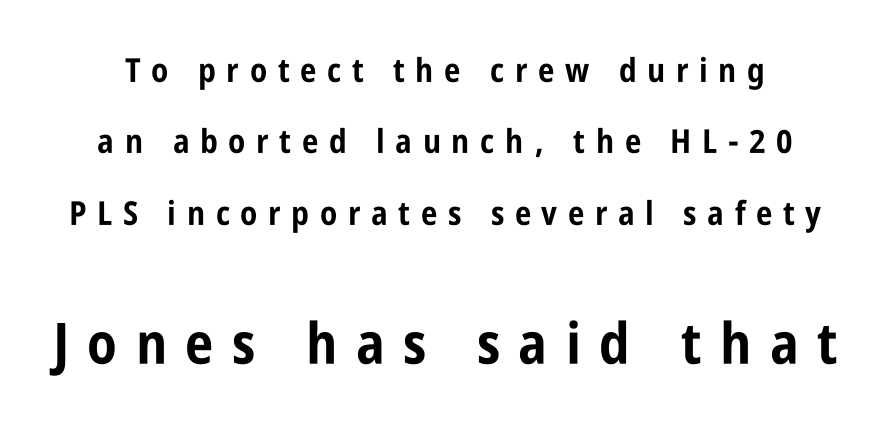
{"serif": "no", "italic": "no", "bold": "yes", "weight": "bold", "width": "condensed", "stroke_contrast": "low", "x_height": "large", "monospaced": "no", "underline": "no", "line_spacing": "loose", "line_spacing_ratio": 2.16, "letter_spacing": "wide", "letter_spacing_em": 0.32, "larger_block": "second", "size_ratio": 1.73, "glyph_px": 57}
